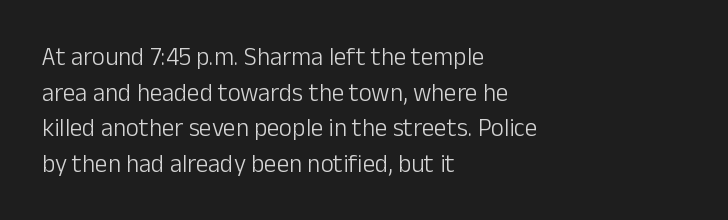
No word sits above an underline. These lines stack with their left ends in a neat column. The line-height multiplier appears to be the usual default. Ordinary non-slanted type is in use. Students, note that the glyphs here touch the page at normal intervals.
